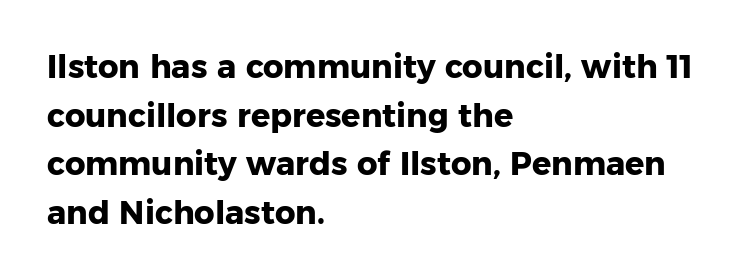
Q: Is the text bold? A: Yes.
Q: Is the text italic (slanted)? A: No, it is upright.
Q: Is the typeface a serif or a sans-serif typeface? A: Sans-serif.
Q: Is the text underlined? A: No.
Q: How is the paragraph aligned? A: Left-aligned.
Q: Is the spacing between letters normal or unusually wide? A: Normal.
Q: Is the spacing between lines tight, normal or loose? A: Normal.
Q: Width (condensed, normal, or wide)? A: Normal.
Q: Stroke contrast? A: Low.
Q: x-height? A: Medium.
Q: Monospaced? A: No.
